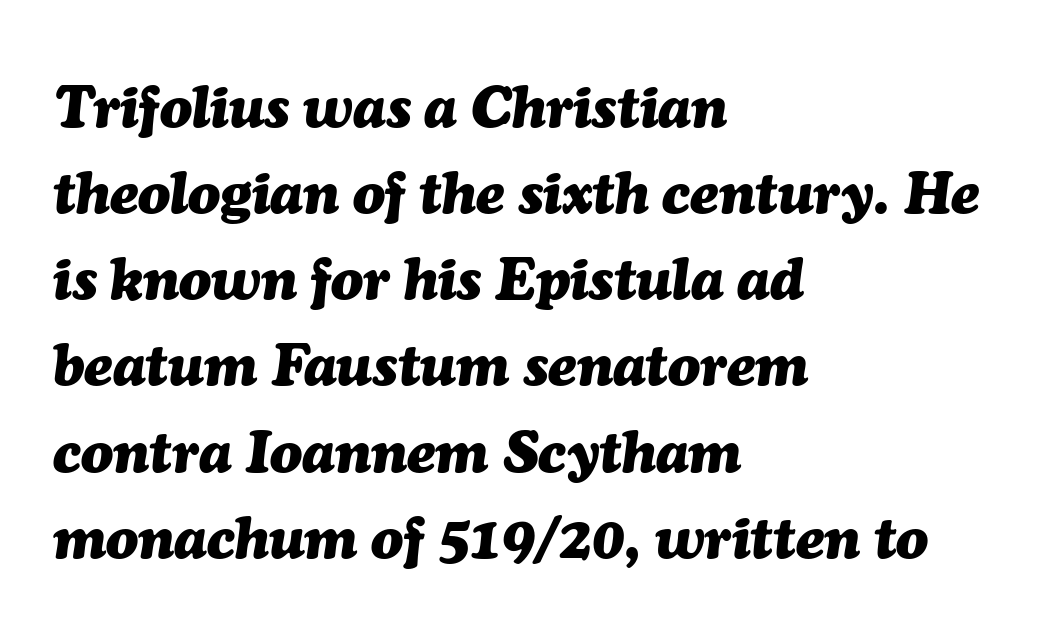
Q: Is the text bold? A: Yes.
Q: Is the text italic (slanted)? A: Yes, it leans right by about 7 degrees.
Q: Is the text underlined? A: No.
Q: How is the paragraph aligned? A: Left-aligned.
Q: Is the spacing between letters normal or unusually wide? A: Normal.
Q: Is the spacing between lines tight, normal or loose? A: Normal.
Q: Width (condensed, normal, or wide)? A: Normal.
Q: Stroke contrast? A: Medium.
Q: x-height? A: Medium.
Q: Monospaced? A: No.
